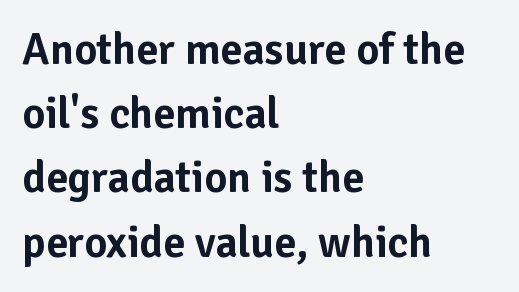
Honestly, there is no underline to notice here at all. Here the designer chose a conventional face with non-uniform glyph widths. One glance says typical: line gaps are just what's usual. What kind of face is this? One without serifs — a sans. The font's upright variant was chosen for this text. The paragraph shown leans on its left margin.
